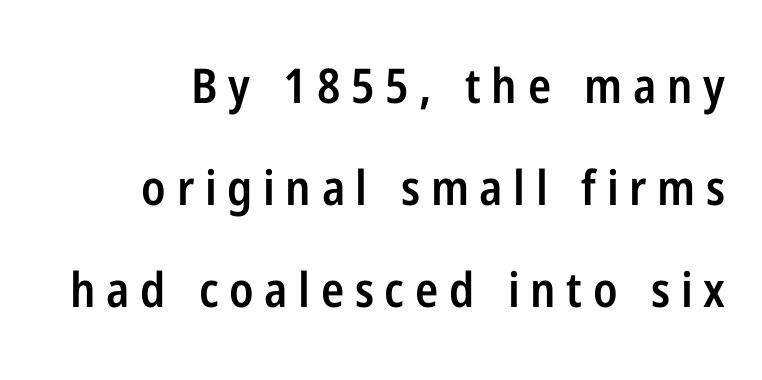
The image shows 48 px semibold, condensed sans-serif type, upright; set right-aligned, loose line spacing (2.12x), unusually wide letter spacing (+0.22 em), not underlined; low stroke contrast and a medium x-height.
